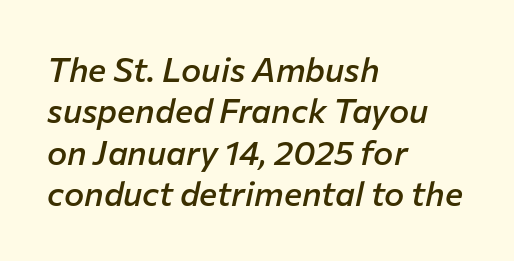
Short note: letters normally spaced. The setting favours the left margin, as ordinary paragraphs usually do. Glance below the letters and you will spot only blank space. This sample has the flowing, uneven cadence of proportional lettering.
